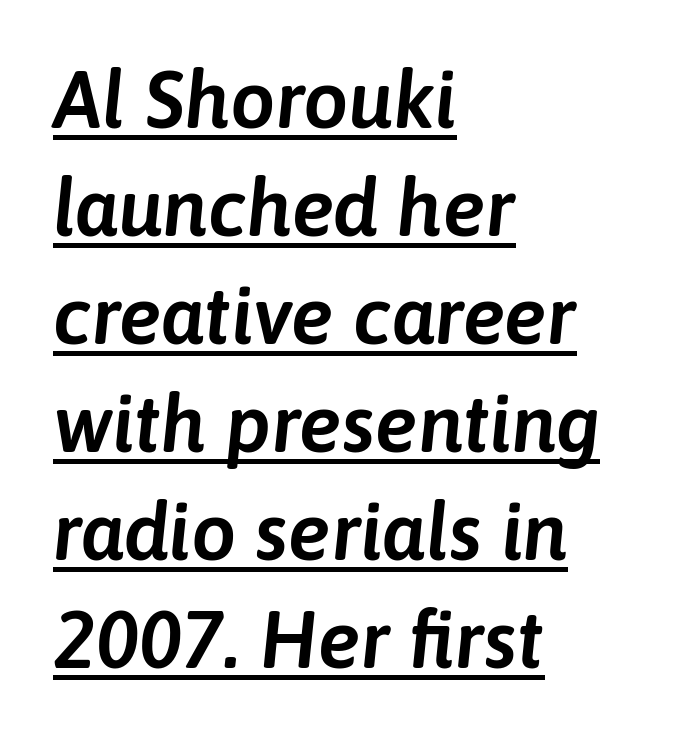
Q: Is the text italic (slanted)? A: Yes, it leans right by about 6 degrees.
Q: Is the text underlined? A: Yes.
Q: How is the paragraph aligned? A: Left-aligned.
Q: Is the spacing between letters normal or unusually wide? A: Normal.
Q: Is the spacing between lines tight, normal or loose? A: Normal.
Q: Width (condensed, normal, or wide)? A: Normal.
Q: Stroke contrast? A: Low.
Q: x-height? A: Medium.
Q: Monospaced? A: No.
